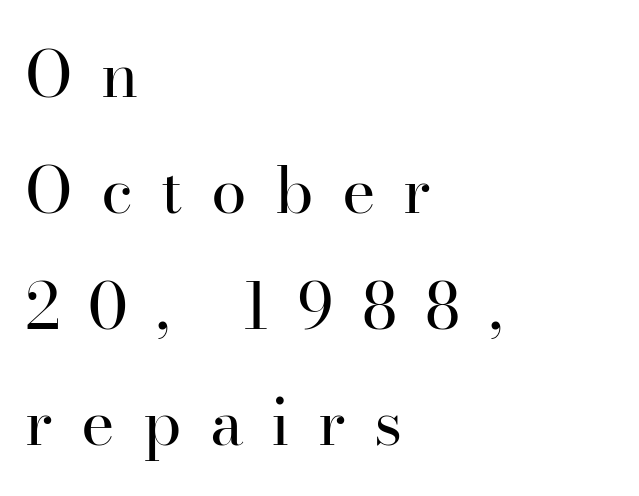
{"serif": "yes", "italic": "no", "bold": "no", "weight": "regular", "width": "normal", "stroke_contrast": "high", "x_height": "small", "monospaced": "no", "underline": "no", "align": "left", "line_spacing_ratio": 1.81, "letter_spacing": "wide", "letter_spacing_em": 0.44, "glyph_px": 64}
